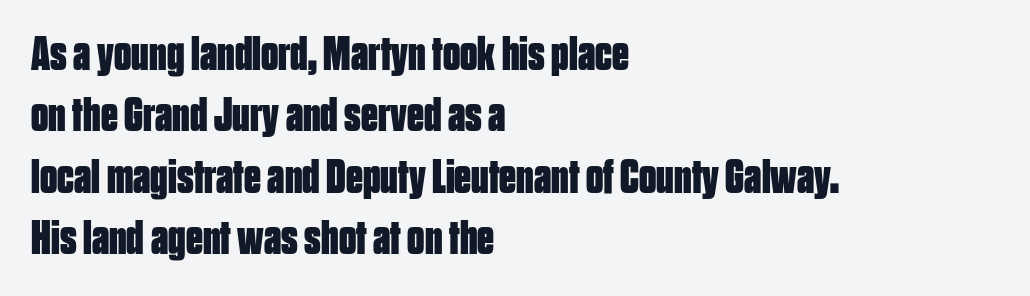
Font category for this specimen: sans-serif. Decoration check: the copy has no underline. Notice how descenders clear the ascenders below comfortably — that's standard leading. Looks like regular typesetting: each glyph gets only the width it needs. This is heavy type, rendered in bold.
